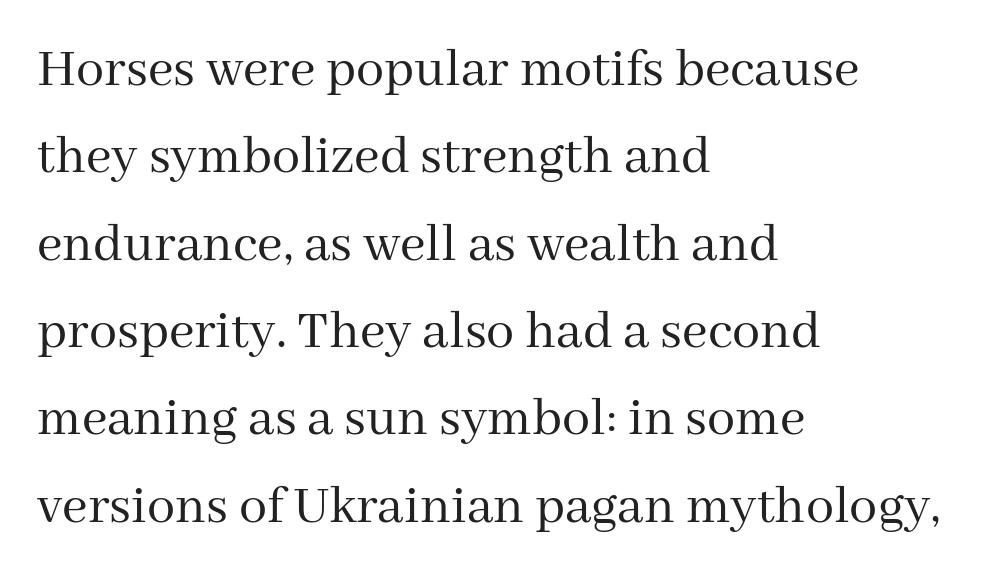
Looks like regular typesetting: each glyph gets only the width it needs. This sample uses an upright cut, with every glyph sitting square on the baseline. Compared with typical paragraphs, the rows here are spaced about the same. Descender tails drop into unmarked territory. The ragged edge is on the right, which tells us the setting is flush left.
